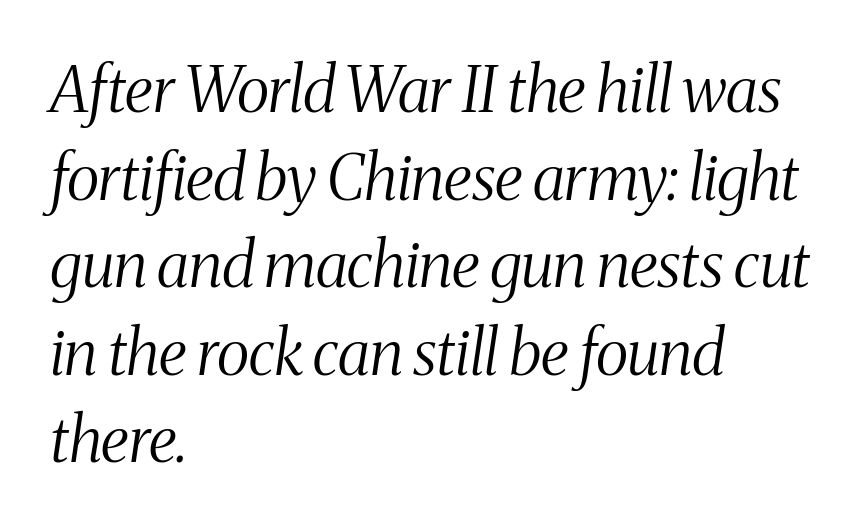
Horizontal alignment here is leftward, the default for most running prose. The passage shown is typed in a proportional face where columns would drift. Just letters on the line, the space beneath them empty. Stroke thickness stays within the range of a standard reading face or lighter. Tall strokes in this sample are angled rather than plumb.
